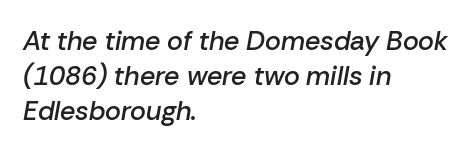
Q: Is the text bold? A: Semi-bold.
Q: Is the text italic (slanted)? A: Yes, it leans right by about 10 degrees.
Q: Is the text underlined? A: No.
Q: How is the paragraph aligned? A: Left-aligned.
Q: Is the spacing between letters normal or unusually wide? A: Normal.
Q: Is the spacing between lines tight, normal or loose? A: Normal.
